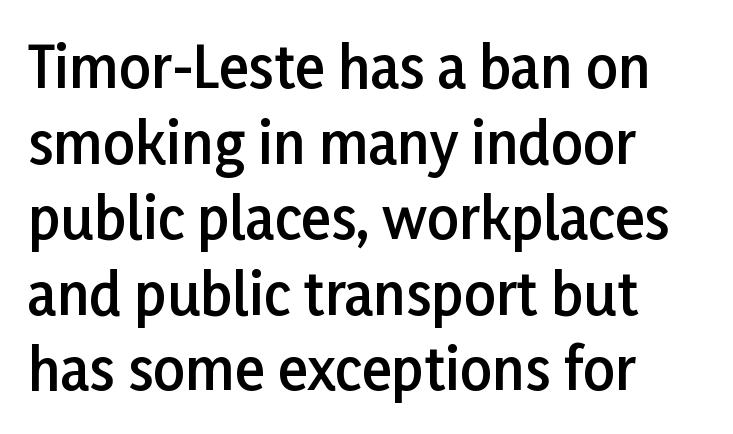
{"serif": "no", "italic": "no", "bold": "semi", "weight": "semibold", "width": "normal", "stroke_contrast": "low", "x_height": "medium", "monospaced": "no", "underline": "no", "align": "left", "line_spacing": "normal", "line_spacing_ratio": 1.35, "letter_spacing": "normal", "letter_spacing_em": 0.0, "glyph_px": 56}
